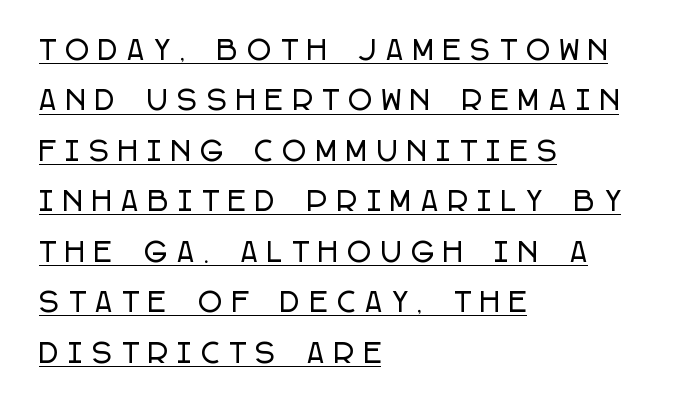
{"italic": "no", "underline": "yes", "align": "left", "line_spacing": "loose", "line_spacing_ratio": 1.94, "letter_spacing": "wide", "letter_spacing_em": 0.38, "glyph_px": 26}
